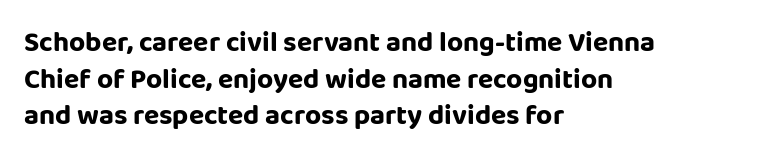
{"serif": "no", "italic": "no", "width": "normal", "stroke_contrast": "low", "x_height": "large", "monospaced": "no", "underline": "no", "align": "left", "line_spacing": "normal", "line_spacing_ratio": 1.31, "letter_spacing": "normal", "letter_spacing_em": 0.0, "glyph_px": 28}
